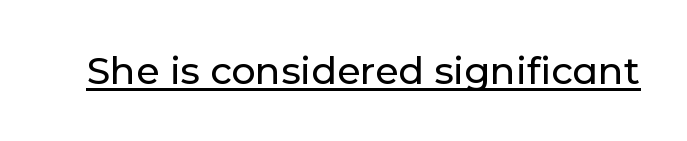
{"serif": "no", "italic": "no", "width": "normal", "stroke_contrast": "low", "x_height": "medium", "monospaced": "no", "underline": "yes", "letter_spacing": "normal", "letter_spacing_em": 0.0, "glyph_px": 38}
